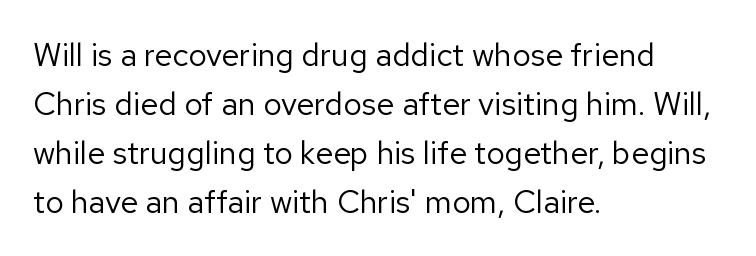
Q: Is the text bold? A: No.
Q: Is the text italic (slanted)? A: No, it is upright.
Q: Is the typeface a serif or a sans-serif typeface? A: Sans-serif.
Q: Is the text underlined? A: No.
Q: How is the paragraph aligned? A: Left-aligned.
Q: Is the spacing between letters normal or unusually wide? A: Normal.
Q: Is the spacing between lines tight, normal or loose? A: Normal.
Q: Width (condensed, normal, or wide)? A: Normal.
Q: Stroke contrast? A: Low.
Q: x-height? A: Medium.
Q: Monospaced? A: No.
